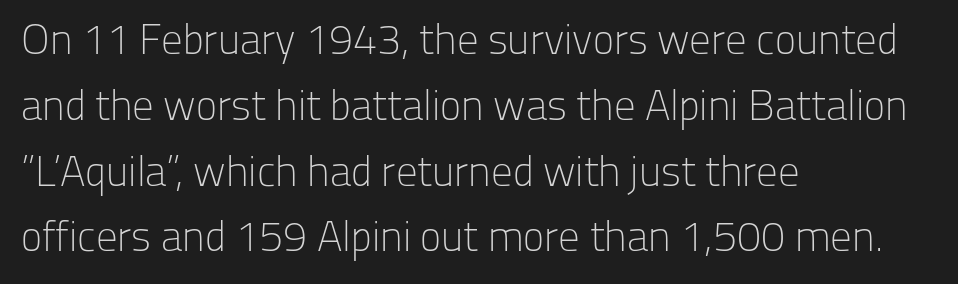
The image shows 43 px light sans-serif type, upright; set left-aligned, normal line spacing (1.53x), normal letter spacing, not underlined; low stroke contrast and a medium x-height.
